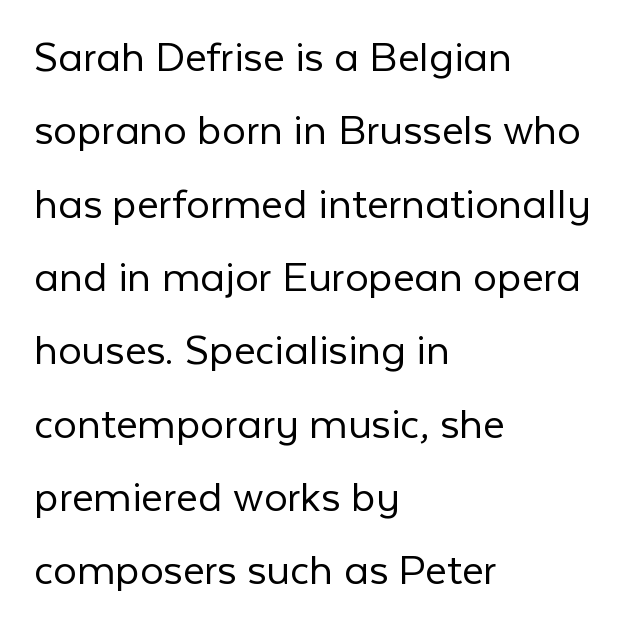
{"serif": "no", "italic": "no", "bold": "no", "weight": "light", "width": "normal", "stroke_contrast": "low", "x_height": "medium", "monospaced": "no", "underline": "no", "align": "left", "line_spacing": "normal", "line_spacing_ratio": 1.56, "letter_spacing": "normal", "letter_spacing_em": 0.0, "glyph_px": 47}
